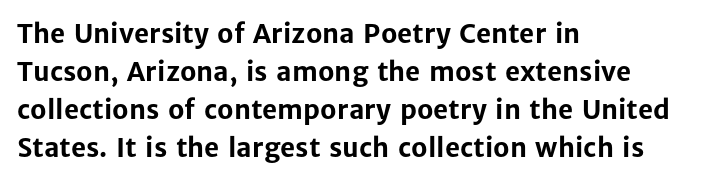
Horizontal alignment here is leftward, the default for most running prose. Nothing unusual about the tracking: characters are spaced as the font intends. Students, observe: this is what conventionally led text looks like. Does the lettering tilt? It doesn't — this is upright.
